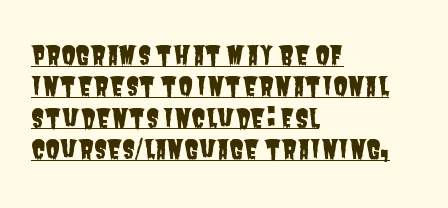
The image shows 26 px text type; set left-aligned, line spacing 1.21x, normal letter spacing, underlined.
